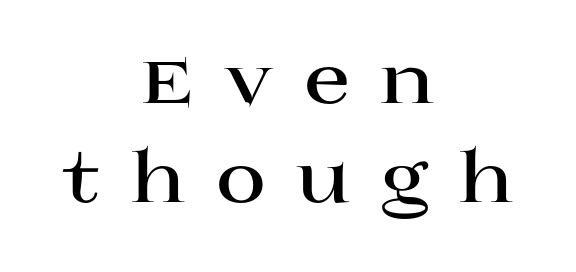
The image shows 69 px bold, wide serif type, upright; set centered, normal line spacing (1.44x), unusually wide letter spacing (+0.43 em), not underlined; high stroke contrast and a large x-height.
